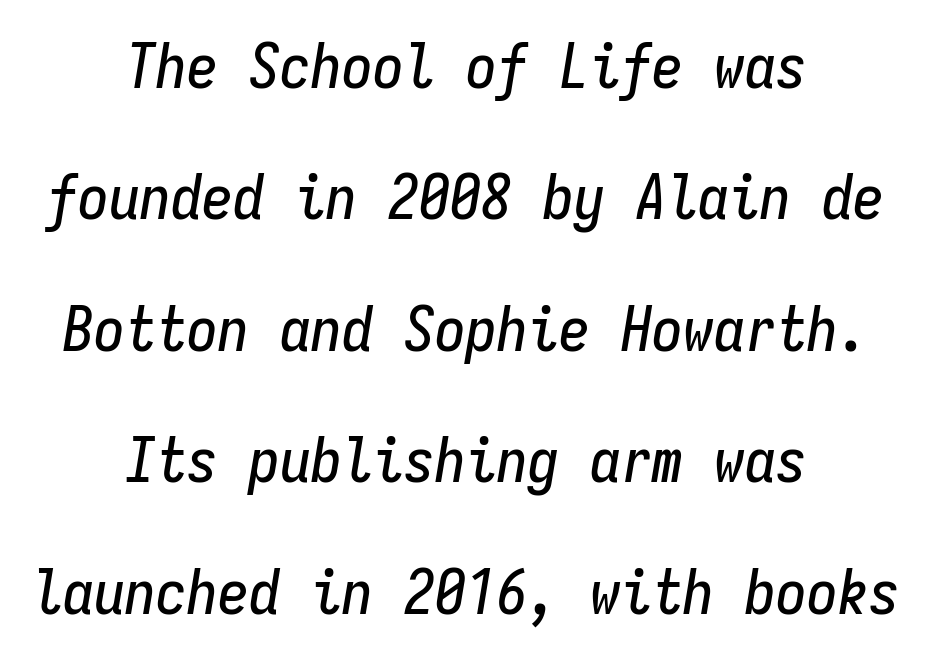
The typesetter chose a symmetrical, centered arrangement here. This sample trades compactness for vertical openness between lines. What stands out about the letter spacing? Nothing — it is the standard amount. Slanted lettering throughout. The space beneath each line is pristine and unruled. You could count columns in this text — the font is strictly monospaced.
